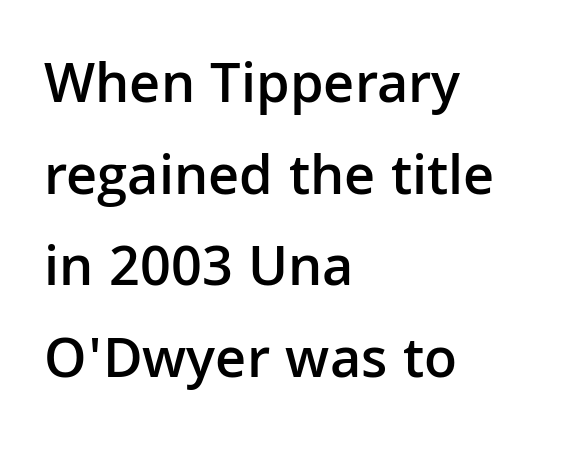
{"serif": "no", "italic": "no", "bold": "semi", "weight": "semibold", "width": "normal", "stroke_contrast": "low", "x_height": "medium", "monospaced": "no", "underline": "no", "align": "left", "line_spacing": "normal", "line_spacing_ratio": 1.58, "letter_spacing": "normal", "letter_spacing_em": 0.0, "glyph_px": 58}
